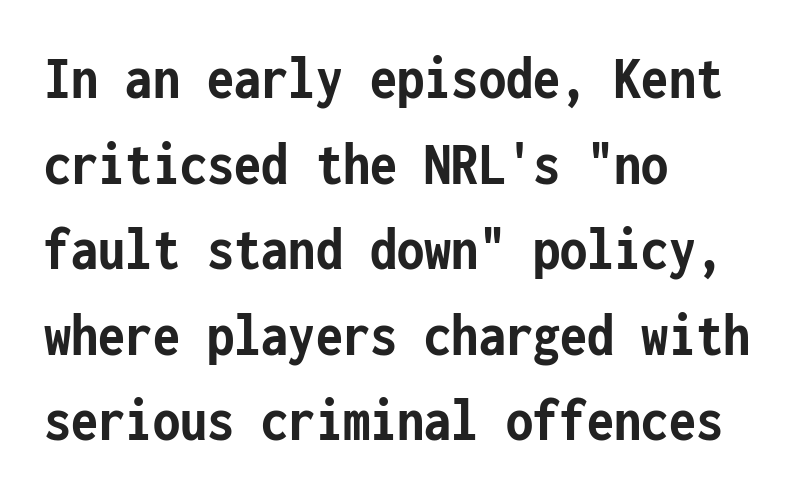
Baseline-to-baseline distance is the conventional proportion of letter height. The baseline area is clear. The characters display no serif detailing; their extremities are plain. Each word holds together tightly as a unit, with standard inter-letter gaps. Posture: upright roman.
